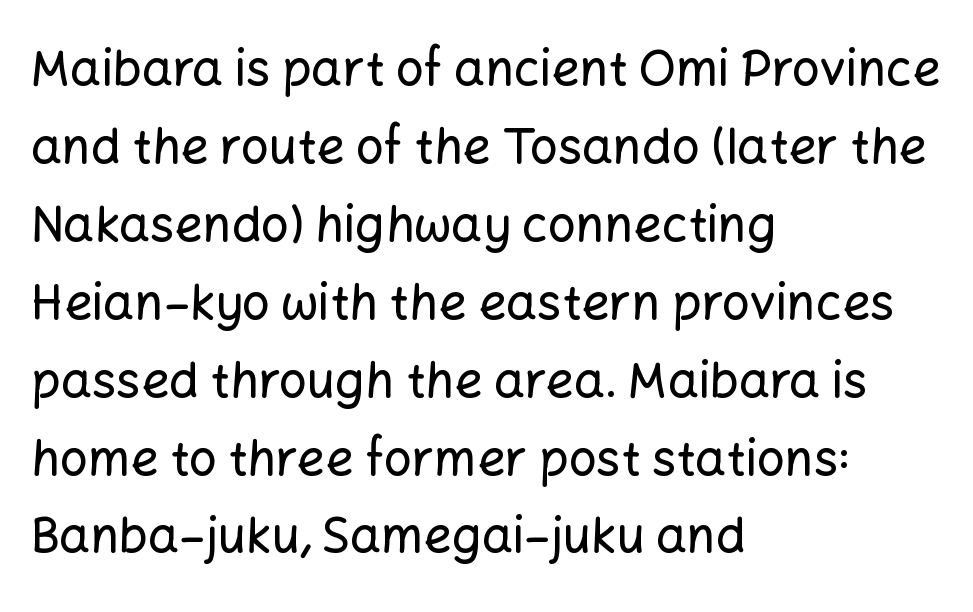
Q: Is the text italic (slanted)? A: No, it is upright.
Q: Is the typeface a serif or a sans-serif typeface? A: Sans-serif.
Q: Is the text underlined? A: No.
Q: How is the paragraph aligned? A: Left-aligned.
Q: Is the spacing between letters normal or unusually wide? A: Normal.
Q: Is the spacing between lines tight, normal or loose? A: Normal.
Q: Width (condensed, normal, or wide)? A: Normal.
Q: Stroke contrast? A: Low.
Q: x-height? A: Medium.
Q: Monospaced? A: No.
